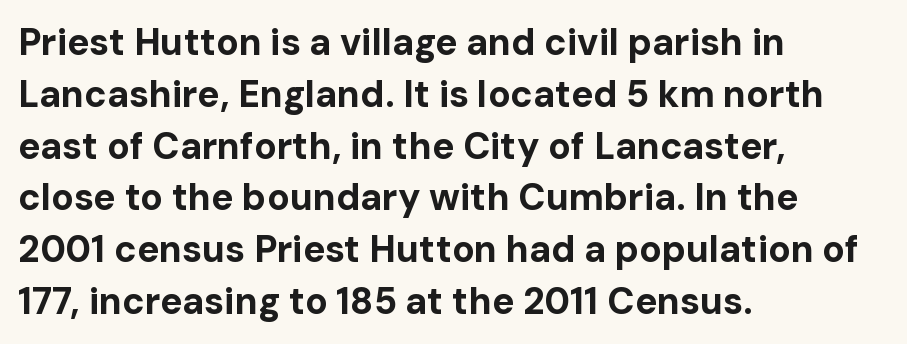
The image shows 37 px bold sans-serif type, upright; set left-aligned, normal line spacing (1.4x), normal letter spacing, not underlined; low stroke contrast and a medium x-height.
